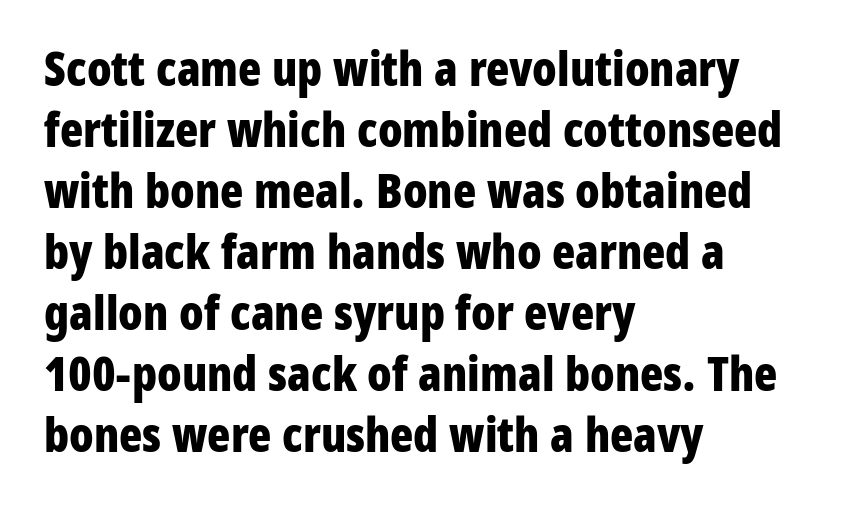
{"serif": "no", "italic": "no", "bold": "yes", "weight": "bold", "width": "condensed", "stroke_contrast": "low", "x_height": "medium", "monospaced": "no", "underline": "no", "align": "left", "line_spacing": "normal", "line_spacing_ratio": 1.27, "letter_spacing": "normal", "letter_spacing_em": 0.0, "glyph_px": 48}
